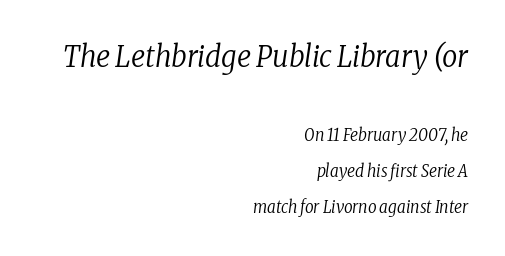
Serif or sans? Serif — the stroke terminals have little feet. The typeface has the unassuming heft of standard copy or less. Does the lettering tilt? It does — this is italic. Compared with a flush-left layout, this one pins lines to the opposite, right side.
